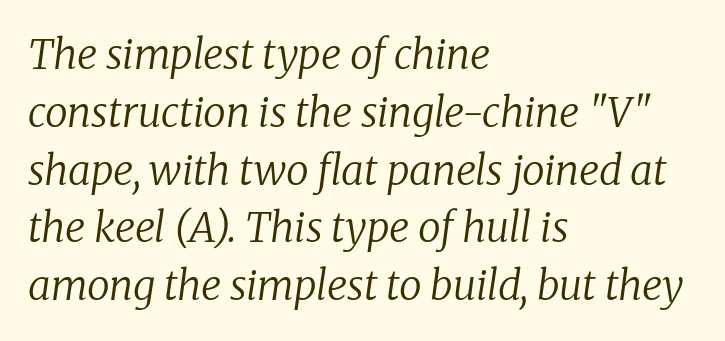
The image shows 41 px regular-weight serif type, italic (leaning right); set left-aligned, normal line spacing (1.41x), normal letter spacing, not underlined; low stroke contrast and a medium x-height.
